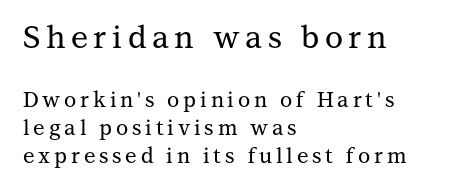
Q: Is the text italic (slanted)? A: No, it is upright.
Q: Is the typeface a serif or a sans-serif typeface? A: Serif.
Q: Is the text underlined? A: No.
Q: How is the paragraph aligned? A: Left-aligned.
Q: Is the spacing between lines tight, normal or loose? A: Normal.
Q: Which block of text is set in a larger size, the first (top) or the second (bottom)? A: The first (top) one.
Q: Width (condensed, normal, or wide)? A: Normal.
Q: Stroke contrast? A: Medium.
Q: x-height? A: Medium.
Q: Monospaced? A: No.
